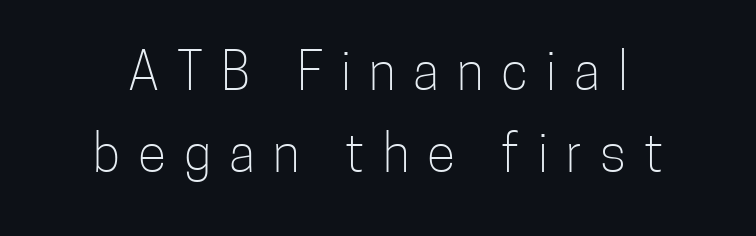
Any mark beneath the type? The region is blank. The line texture is sparse and dotted thanks to wide tracking. Caption: face not bold, strokes unweighted. Italic: no, the glyphs are upright roman.
